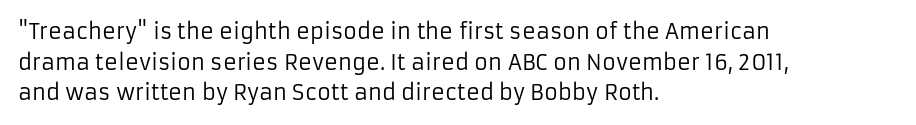
The image shows 21 px text type, upright; set left-aligned, normal line spacing (1.46x), normal letter spacing, not underlined.
